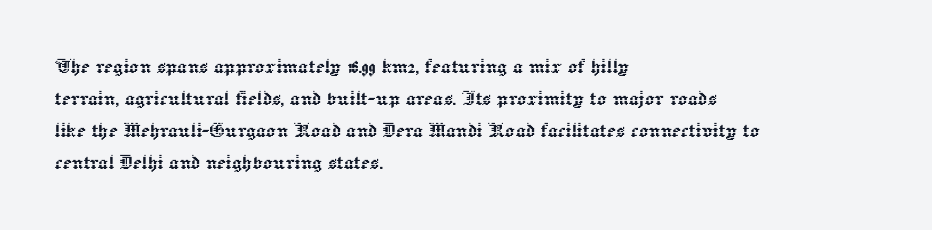
Just letters on the line, the space beneath them empty. Honestly, the row spacing looks completely unremarkable. No italicization has been applied; the sample stays upright. Teacher's note: observe the even left margin — that is flush-left alignment. Glyph-to-glyph distance matches everyday printed text.
